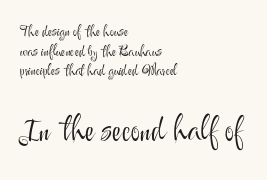
The image shows 32 px light sans-serif type; set left-aligned, normal line spacing (1.4x), normal letter spacing, not underlined; the second (bottom) block is 2.29x larger; medium stroke contrast and a small x-height.
